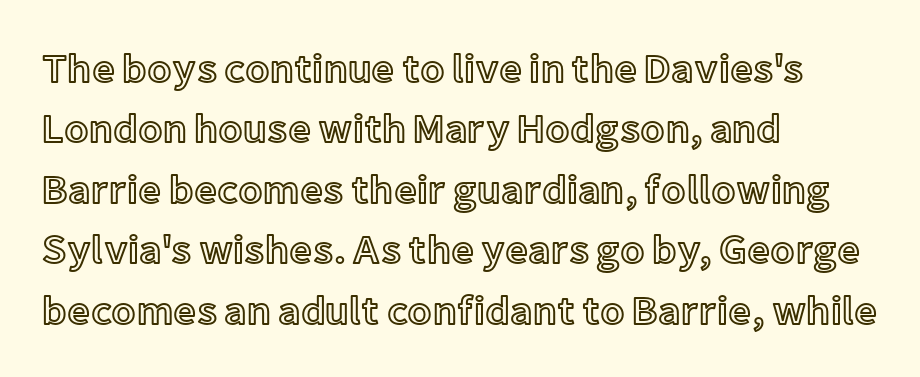
Q: Is the text italic (slanted)? A: No, it is upright.
Q: Is the text underlined? A: No.
Q: How is the paragraph aligned? A: Left-aligned.
Q: Is the spacing between letters normal or unusually wide? A: Normal.
Q: Is the spacing between lines tight, normal or loose? A: Normal.
Q: Width (condensed, normal, or wide)? A: Normal.
Q: x-height? A: Medium.
Q: Monospaced? A: No.
